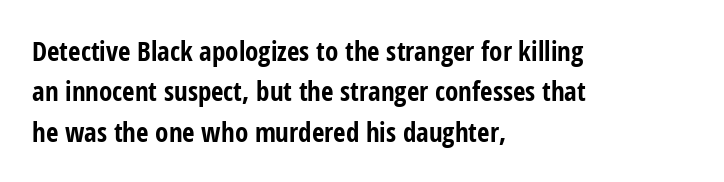
Q: Is the text bold? A: Yes.
Q: Is the text italic (slanted)? A: No, it is upright.
Q: Is the text underlined? A: No.
Q: How is the paragraph aligned? A: Left-aligned.
Q: Is the spacing between letters normal or unusually wide? A: Normal.
Q: Is the spacing between lines tight, normal or loose? A: Normal.
